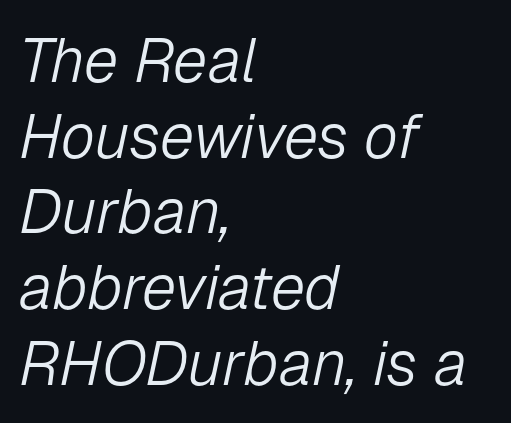
Q: Is the text bold? A: No.
Q: Is the text italic (slanted)? A: Yes, it leans right by about 12 degrees.
Q: Is the text underlined? A: No.
Q: How is the paragraph aligned? A: Left-aligned.
Q: Is the spacing between letters normal or unusually wide? A: Normal.
Q: Width (condensed, normal, or wide)? A: Normal.
Q: Stroke contrast? A: Low.
Q: x-height? A: Medium.
Q: Monospaced? A: No.
